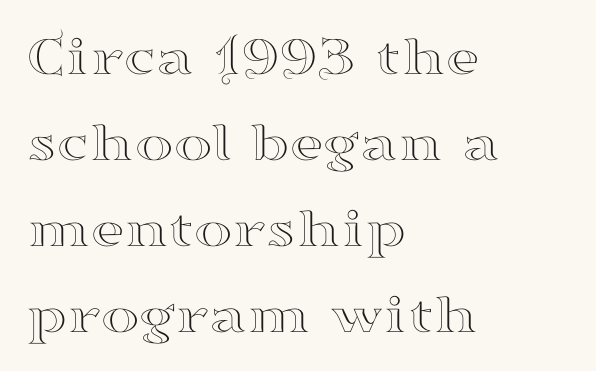
{"serif": "yes", "italic": "no", "width": "wide", "stroke_contrast": "high", "x_height": "small", "monospaced": "no", "underline": "no", "align": "left", "line_spacing": "normal", "line_spacing_ratio": 1.48, "letter_spacing": "normal", "letter_spacing_em": 0.0, "glyph_px": 58}
